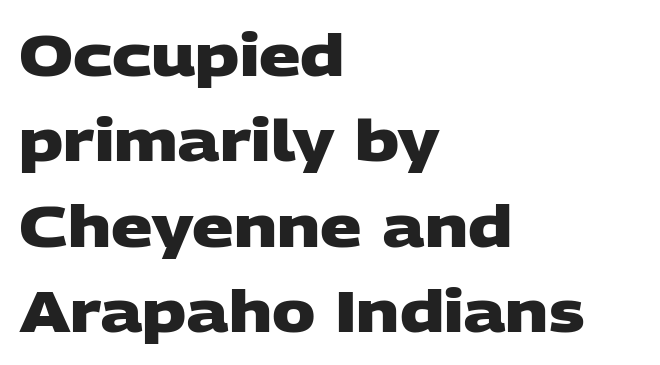
{"serif": "no", "bold": "yes", "weight": "heavy", "width": "wide", "stroke_contrast": "low", "x_height": "large", "monospaced": "no", "underline": "no", "align": "left", "line_spacing": "normal", "line_spacing_ratio": 1.47, "letter_spacing": "normal", "letter_spacing_em": 0.0, "glyph_px": 58}
